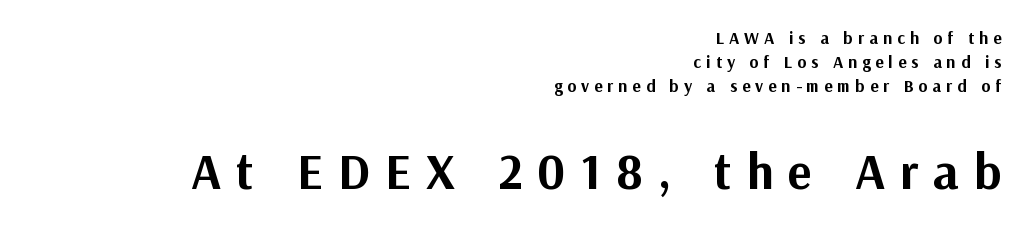
Q: Is the text bold? A: Yes.
Q: Is the text italic (slanted)? A: No, it is upright.
Q: Is the typeface a serif or a sans-serif typeface? A: Sans-serif.
Q: Is the text underlined? A: No.
Q: How is the paragraph aligned? A: Right-aligned.
Q: Is the spacing between letters normal or unusually wide? A: Unusually wide.
Q: Is the spacing between lines tight, normal or loose? A: Normal.
Q: Which block of text is set in a larger size, the first (top) or the second (bottom)? A: The second (bottom) one.
Q: Width (condensed, normal, or wide)? A: Normal.
Q: Stroke contrast? A: Medium.
Q: x-height? A: Medium.
Q: Monospaced? A: No.
